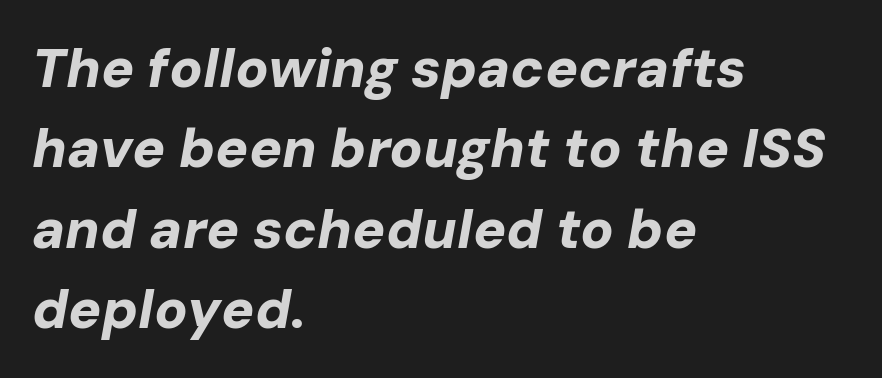
{"italic": "yes", "lean": "right", "slant_degrees": 10, "bold": "yes", "weight": "bold", "width": "normal", "stroke_contrast": "low", "x_height": "medium", "monospaced": "no", "underline": "no", "align": "left", "line_spacing": "normal", "line_spacing_ratio": 1.46, "letter_spacing": "normal", "letter_spacing_em": 0.0, "glyph_px": 55}
